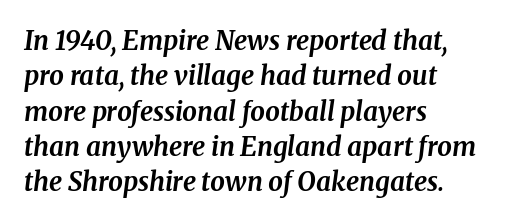
The image shows 26 px bold type, italic (leaning right); set left-aligned, normal line spacing (1.36x), normal letter spacing, not underlined.
